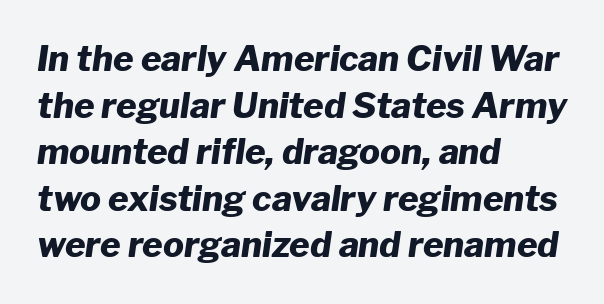
Horizontal alignment here is leftward, the default for most running prose. Students, note that the glyphs here touch the page at normal intervals. The strokes are fattened all the way to bold. Is the type slanted? Yes — the strokes lean at a clear angle. These lines are rendered in a variable-pitch font.
